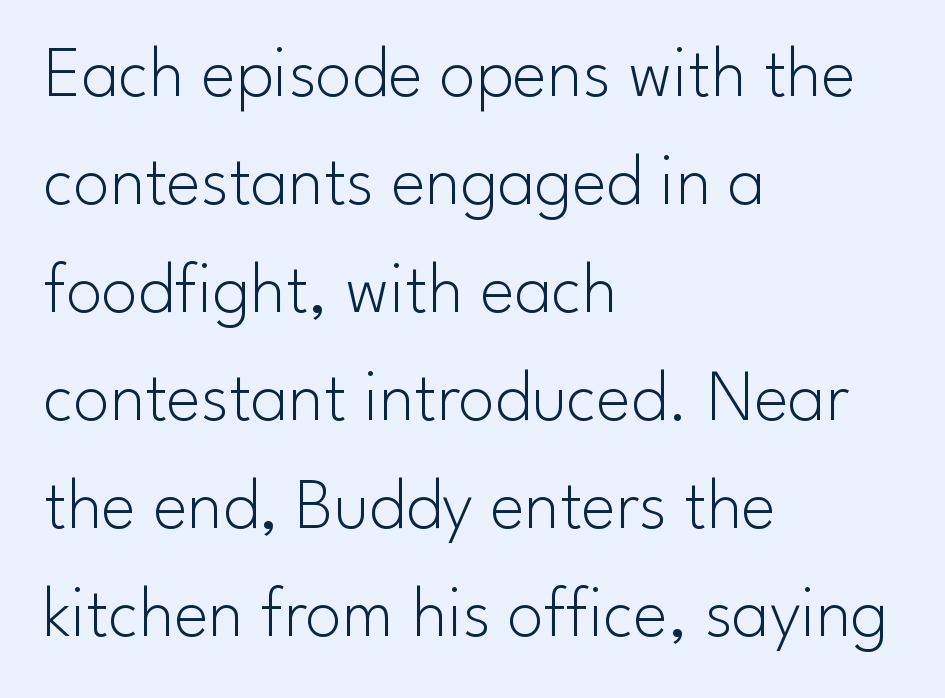
{"serif": "no", "italic": "no", "bold": "no", "weight": "light", "width": "normal", "stroke_contrast": "low", "x_height": "small", "monospaced": "no", "underline": "no", "align": "left", "line_spacing": "normal", "line_spacing_ratio": 1.48, "letter_spacing": "normal", "letter_spacing_em": 0.0, "glyph_px": 73}
